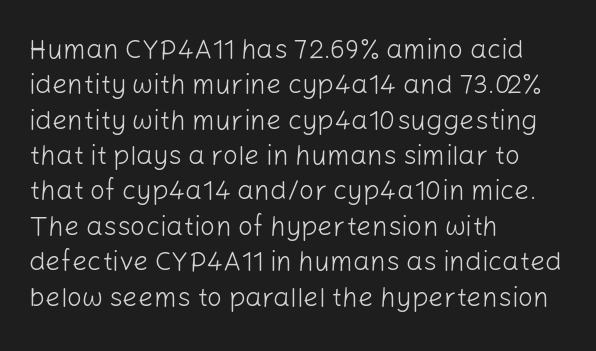
Line beginnings align vertically; line endings do not. The typography opts for an upright posture over an oblique one. Baseline-to-baseline distance is the conventional proportion of letter height. The characters are drawn with everyday or finer stroke widths. Here the glyphs are tracked normally, forming tight word shapes.
